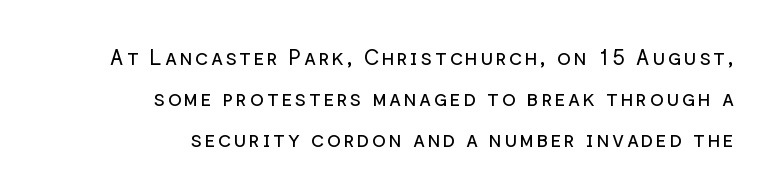
Q: Is the text bold? A: No.
Q: Is the text italic (slanted)? A: No, it is upright.
Q: Is the text underlined? A: No.
Q: How is the paragraph aligned? A: Right-aligned.
Q: Is the spacing between lines tight, normal or loose? A: Loose.
